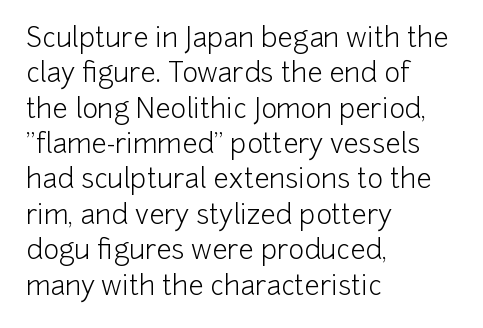
{"italic": "no", "bold": "no", "underline": "no", "align": "left", "line_spacing": "normal", "line_spacing_ratio": 1.31, "letter_spacing": "normal", "letter_spacing_em": 0.0, "glyph_px": 27}
